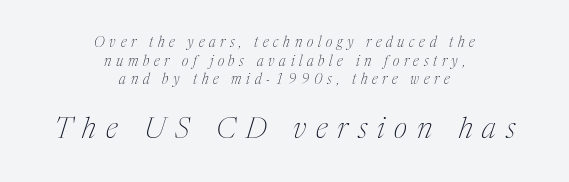
Typographically, this falls in the serif category. These lines stack symmetrically, like a column narrowing and widening about its center. The face used here appears at its bigger size in the lower chunk. Proportional: the letters do not fall into vertical columns. Here the glyphs are tracked loosely, breaking word shapes into spaced letters.
